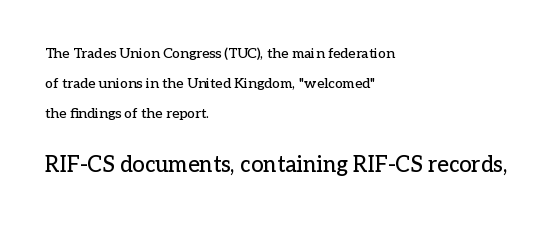
The image shows 22 px text type, upright; set left-aligned, loose line spacing (2.14x), normal letter spacing, not underlined; the second (bottom) block is 1.57x larger.
